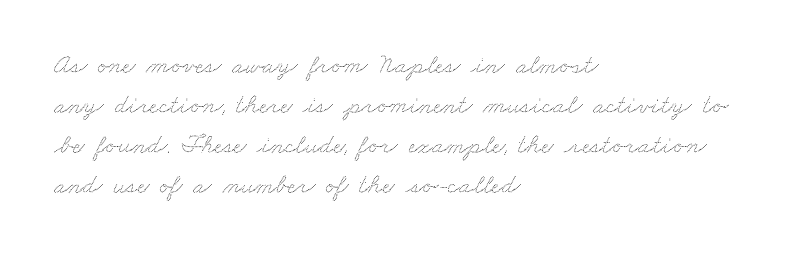
{"underline": "no", "align": "left", "line_spacing": "normal", "line_spacing_ratio": 1.48, "letter_spacing": "normal", "letter_spacing_em": 0.0, "glyph_px": 27}
